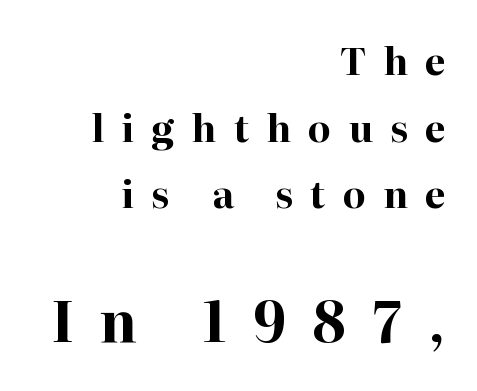
Small over large — that's the arrangement of the two blocks here. The glyphs have the mass of a bold cut. Do the characters align in a grid? No, the font is proportional. Display-style spreading of the glyphs; the letterfit is very open.
